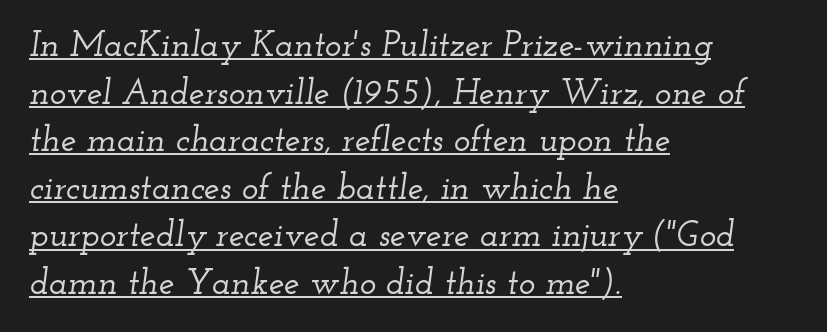
Somebody hit Ctrl+U on this one — the words are underlined. These lines sit exactly where default settings would place them. There is no visible air inserted between adjacent glyphs. Is this a fixed-width face? No — the glyphs have proportional, varying widths.
